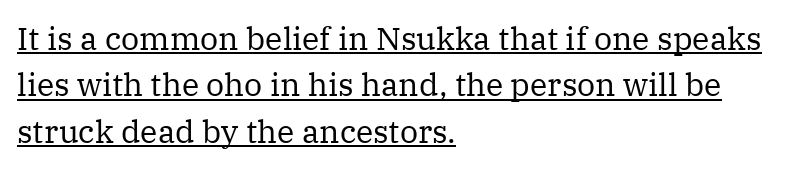
You can see a thin bar hugging the bottom of the glyphs. These lines are rendered in a variable-pitch font. Line starts are locked; line ends wander. Is the letter spacing exaggerated? No — it looks like the ordinary default. Letters have the restrained weight of plain body copy at most. If you drew a line through each stem, it would be perfectly vertical.
